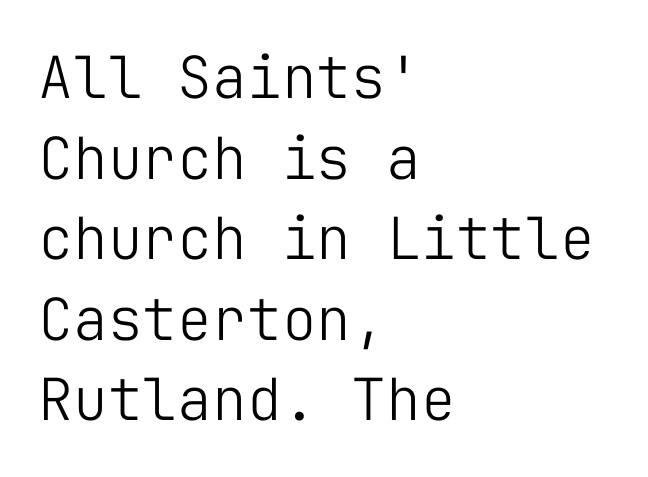
{"serif": "no", "italic": "no", "bold": "no", "weight": "light", "width": "normal", "stroke_contrast": "low", "x_height": "medium", "monospaced": "yes", "underline": "no", "align": "left", "line_spacing": "normal", "line_spacing_ratio": 1.39, "letter_spacing": "normal", "letter_spacing_em": 0.0, "glyph_px": 58}
